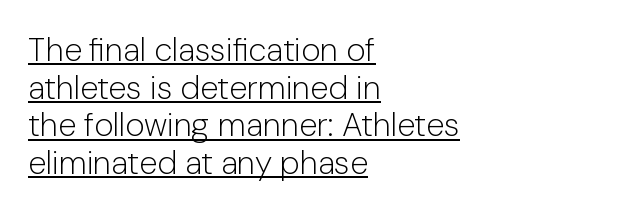
Q: Is the text bold? A: No.
Q: Is the text italic (slanted)? A: No, it is upright.
Q: Is the typeface a serif or a sans-serif typeface? A: Sans-serif.
Q: Is the text underlined? A: Yes.
Q: How is the paragraph aligned? A: Left-aligned.
Q: Is the spacing between letters normal or unusually wide? A: Normal.
Q: Is the spacing between lines tight, normal or loose? A: Tight.
Q: Width (condensed, normal, or wide)? A: Normal.
Q: Stroke contrast? A: Low.
Q: x-height? A: Medium.
Q: Monospaced? A: No.
